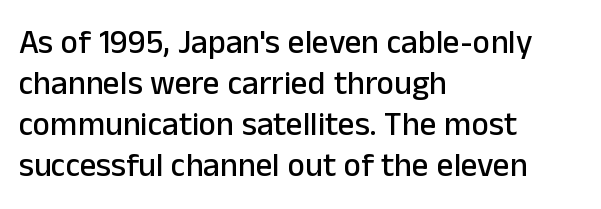
The glyphs in this specimen are sans serif. A typesetter would call this proportional, since set widths differ per character. Every character sits straight up, as roman type does. A student would call this left alignment; a typographer would say flush left, rag right.
